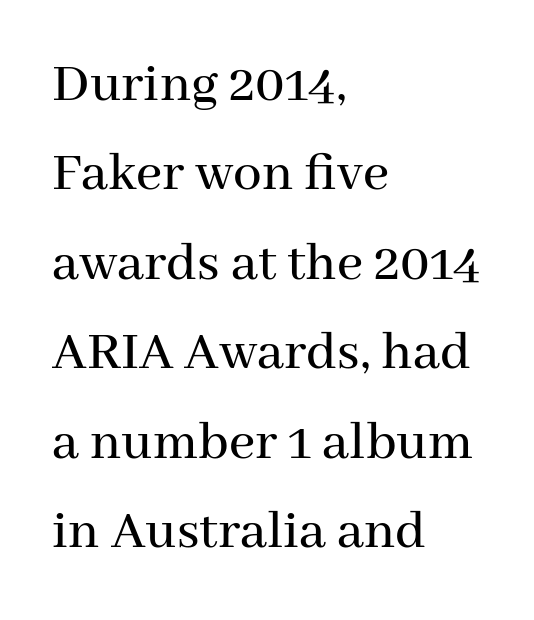
The image shows 57 px serif type, upright; set left-aligned, normal line spacing (1.57x), normal letter spacing, not underlined; medium stroke contrast and a medium x-height.
